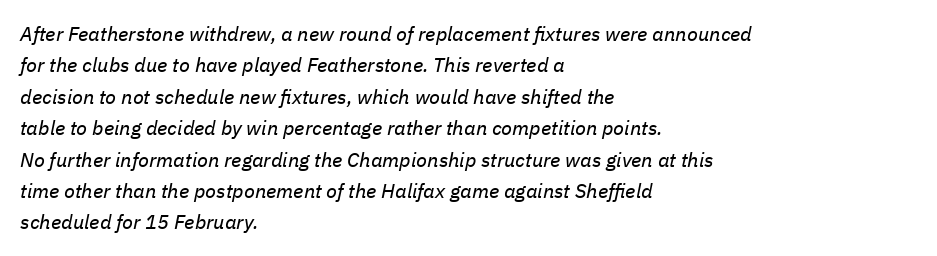
Q: Is the text bold? A: No.
Q: Is the text italic (slanted)? A: Yes, it leans right by about 11 degrees.
Q: Is the text underlined? A: No.
Q: How is the paragraph aligned? A: Left-aligned.
Q: Is the spacing between letters normal or unusually wide? A: Normal.
Q: Is the spacing between lines tight, normal or loose? A: Normal.
